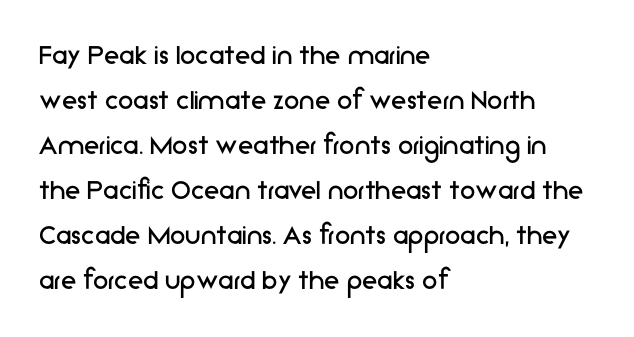
Casual observation: everything's shoved over to the left. The line texture is even and compact thanks to regular tracking. A bare baseline throughout the passage. Each letter's strokes conclude bluntly, with no projecting serifs. The letters advance in unequal steps, a hallmark of proportional type. Is the stroke heavy? The answer is a plain regular-or-lighter.
